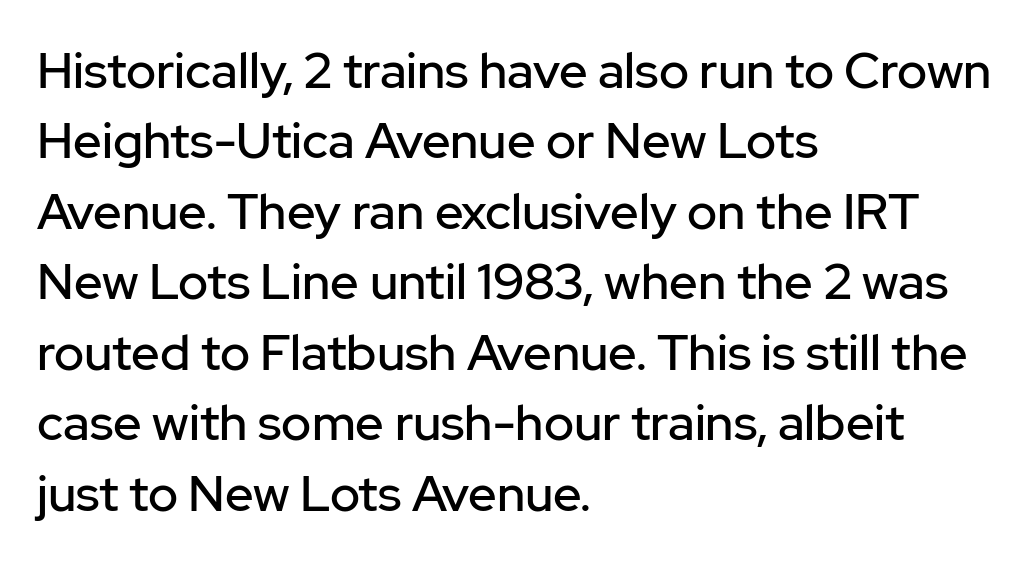
Q: Is the text italic (slanted)? A: No, it is upright.
Q: Is the typeface a serif or a sans-serif typeface? A: Sans-serif.
Q: Is the text underlined? A: No.
Q: How is the paragraph aligned? A: Left-aligned.
Q: Is the spacing between letters normal or unusually wide? A: Normal.
Q: Is the spacing between lines tight, normal or loose? A: Normal.
Q: Width (condensed, normal, or wide)? A: Normal.
Q: Stroke contrast? A: Low.
Q: x-height? A: Medium.
Q: Monospaced? A: No.
